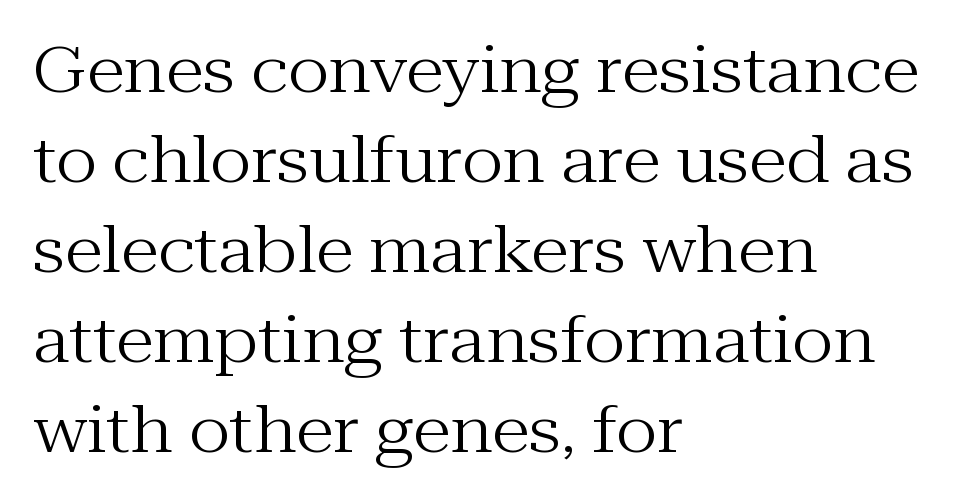
Each new line begins a customary step beneath the previous one. Caption: face not bold, strokes unweighted. The typesetter chose a ragged-right arrangement here. If you drew a line through each stem, it would be perfectly vertical. The letters advance in unequal steps, a hallmark of proportional type. Nobody drew a line under any word here.
